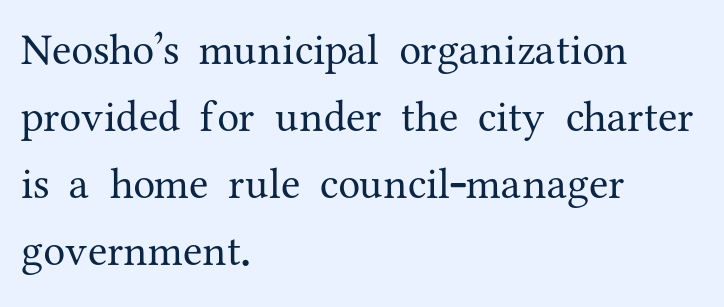
{"serif": "yes", "italic": "no", "bold": "no", "weight": "regular", "width": "normal", "stroke_contrast": "medium", "x_height": "medium", "monospaced": "no", "underline": "no", "align": "left", "line_spacing": "normal", "line_spacing_ratio": 1.52, "letter_spacing": "normal", "letter_spacing_em": 0.0, "glyph_px": 44}
